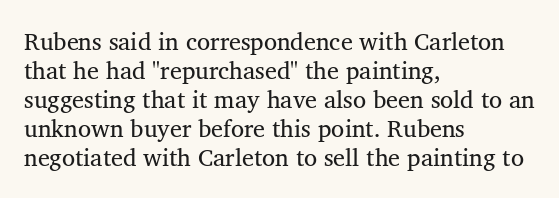
{"italic": "no", "bold": "no", "underline": "no", "align": "left", "line_spacing_ratio": 1.21, "letter_spacing": "normal", "letter_spacing_em": 0.0, "glyph_px": 24}
